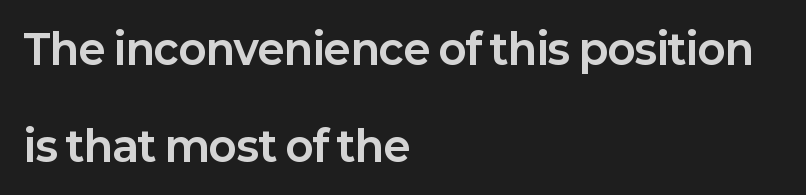
{"serif": "no", "italic": "no", "bold": "yes", "weight": "bold", "width": "normal", "stroke_contrast": "low", "x_height": "medium", "monospaced": "no", "underline": "no", "align": "left", "line_spacing": "loose", "line_spacing_ratio": 2.36, "letter_spacing": "normal", "letter_spacing_em": 0.0, "glyph_px": 41}
